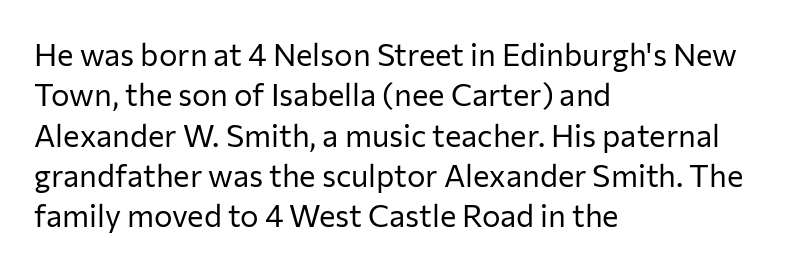
Q: Is the text bold? A: No.
Q: Is the text italic (slanted)? A: No, it is upright.
Q: Is the typeface a serif or a sans-serif typeface? A: Sans-serif.
Q: Is the text underlined? A: No.
Q: How is the paragraph aligned? A: Left-aligned.
Q: Is the spacing between letters normal or unusually wide? A: Normal.
Q: Is the spacing between lines tight, normal or loose? A: Normal.
Q: Width (condensed, normal, or wide)? A: Normal.
Q: Stroke contrast? A: Low.
Q: x-height? A: Medium.
Q: Monospaced? A: No.
